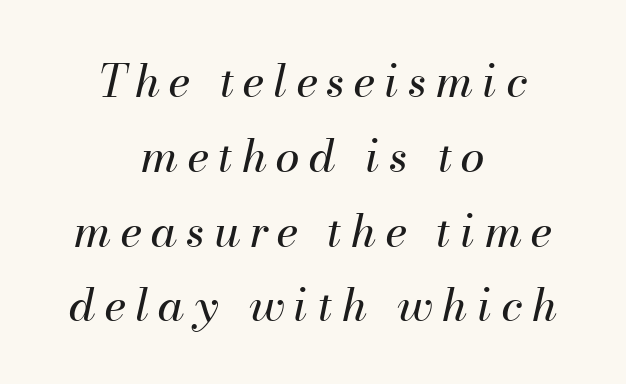
Q: Is the text bold? A: No.
Q: Is the text italic (slanted)? A: Yes, it leans right by about 13 degrees.
Q: Is the text underlined? A: No.
Q: How is the paragraph aligned? A: Centered.
Q: Is the spacing between letters normal or unusually wide? A: Unusually wide.
Q: Is the spacing between lines tight, normal or loose? A: Normal.
Q: Width (condensed, normal, or wide)? A: Normal.
Q: Stroke contrast? A: Medium.
Q: x-height? A: Small.
Q: Monospaced? A: No.
